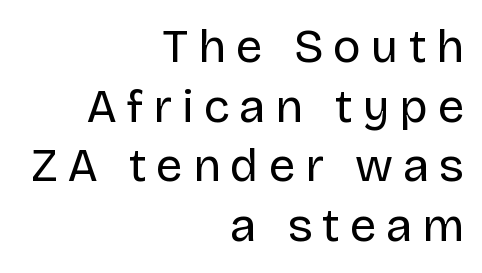
The image shows 47 px regular-weight sans-serif type, upright; set right-aligned, normal line spacing (1.27x), unusually wide letter spacing (+0.21 em), not underlined; low stroke contrast and a large x-height.
